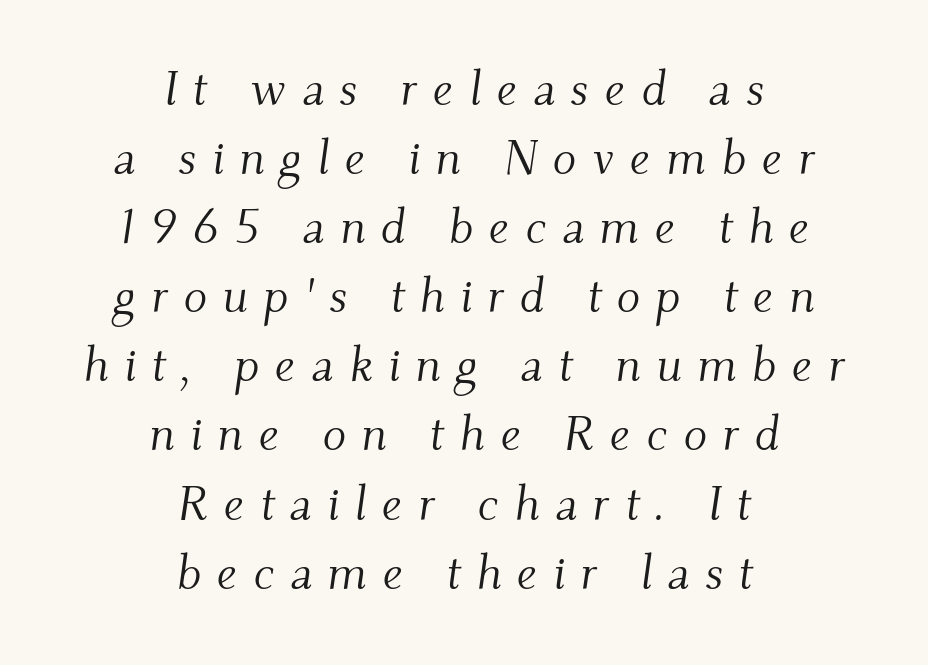
Q: Is the text bold? A: No.
Q: Is the text italic (slanted)? A: Yes, it leans right by about 9 degrees.
Q: Is the typeface a serif or a sans-serif typeface? A: Serif.
Q: Is the text underlined? A: No.
Q: How is the paragraph aligned? A: Centered.
Q: Is the spacing between letters normal or unusually wide? A: Unusually wide.
Q: Is the spacing between lines tight, normal or loose? A: Normal.
Q: Width (condensed, normal, or wide)? A: Normal.
Q: Stroke contrast? A: Medium.
Q: x-height? A: Small.
Q: Monospaced? A: No.
